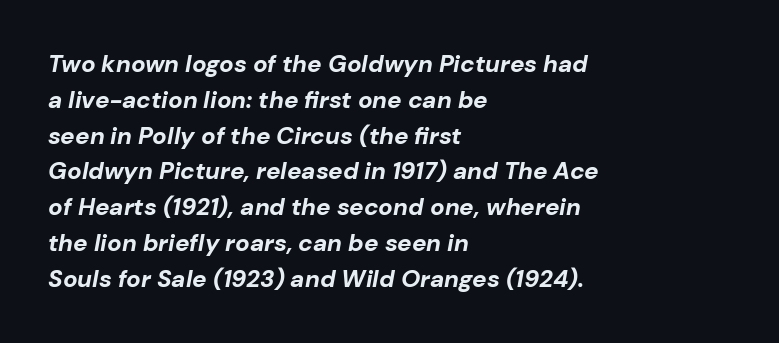
Q: Is the text bold? A: Yes.
Q: Is the text italic (slanted)? A: Yes, it leans right by about 10 degrees.
Q: Is the text underlined? A: No.
Q: How is the paragraph aligned? A: Left-aligned.
Q: Is the spacing between letters normal or unusually wide? A: Normal.
Q: Is the spacing between lines tight, normal or loose? A: Normal.
